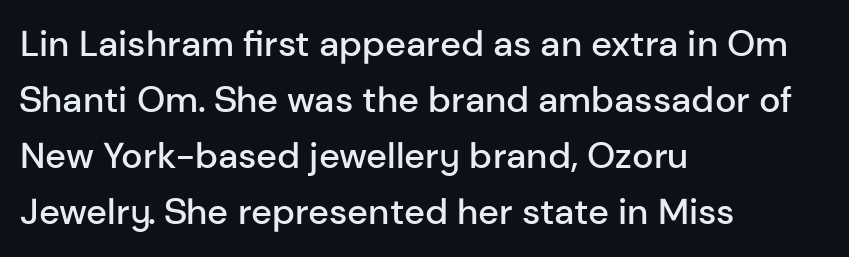
{"serif": "no", "italic": "no", "bold": "semi", "weight": "semibold", "width": "normal", "stroke_contrast": "low", "x_height": "medium", "monospaced": "no", "underline": "no", "align": "left", "line_spacing": "normal", "line_spacing_ratio": 1.56, "letter_spacing": "normal", "letter_spacing_em": 0.0, "glyph_px": 36}
